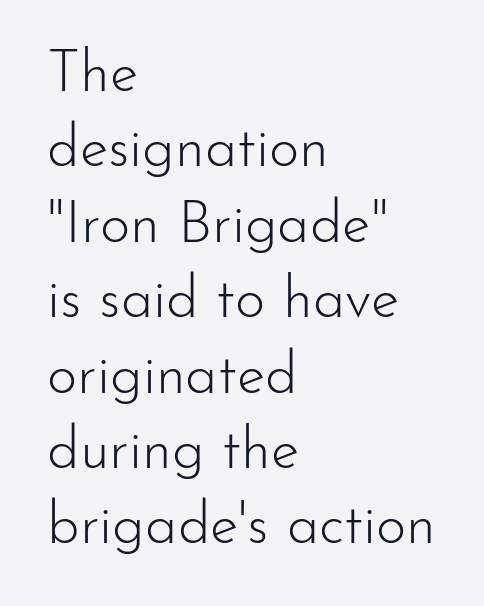
The image shows 58 px light sans-serif type, upright; set left-aligned, normal line spacing (1.3x), normal letter spacing, not underlined; low stroke contrast and a small x-height.
